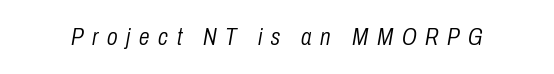
Q: Is the text bold? A: No.
Q: Is the text italic (slanted)? A: Yes, it leans right by about 10 degrees.
Q: Is the text underlined? A: No.
Q: Is the spacing between letters normal or unusually wide? A: Unusually wide.
